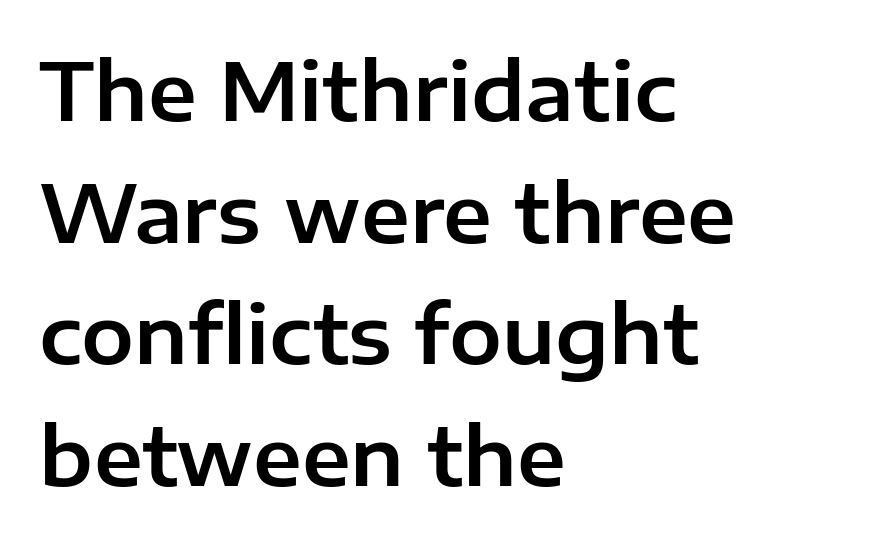
{"serif": "no", "italic": "no", "width": "normal", "stroke_contrast": "low", "x_height": "medium", "monospaced": "no", "underline": "no", "align": "left", "line_spacing": "normal", "line_spacing_ratio": 1.54, "letter_spacing": "normal", "letter_spacing_em": 0.0, "glyph_px": 79}
